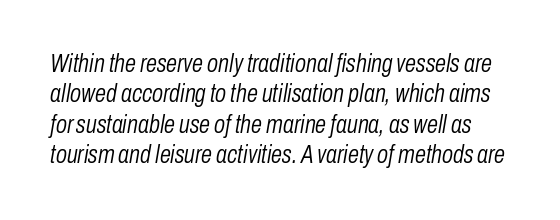
{"italic": "yes", "lean": "right", "slant_degrees": 10, "bold": "no", "underline": "no", "line_spacing_ratio": 1.22, "letter_spacing": "normal", "letter_spacing_em": 0.0, "glyph_px": 25}
